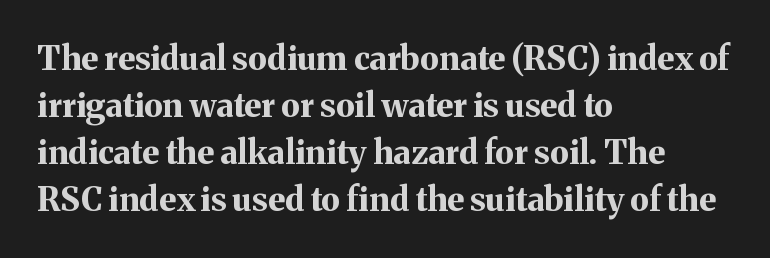
Students, note that the glyphs here touch the page at normal intervals. The letters advance in unequal steps, a hallmark of proportional type. Each row of text sits above clean, open space. Leading: standard. Compared with a centered layout, this one pins lines to the left instead. Notice how the stems are strictly vertical — no italics here.
